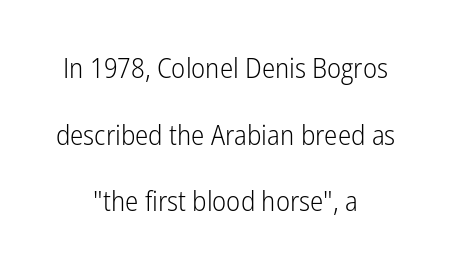
{"serif": "no", "italic": "no", "bold": "no", "weight": "light", "width": "condensed", "stroke_contrast": "low", "x_height": "medium", "monospaced": "no", "underline": "no", "align": "center", "line_spacing": "loose", "line_spacing_ratio": 2.38, "letter_spacing": "normal", "letter_spacing_em": 0.0, "glyph_px": 28}
